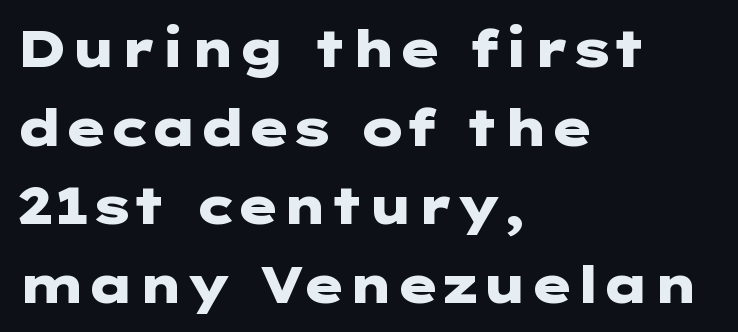
The image shows 51 px heavy, wide sans-serif type, upright; set left-aligned, normal line spacing (1.54x), normal letter spacing, not underlined; low stroke contrast and a medium x-height.
